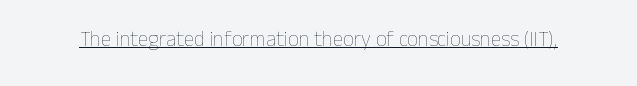
{"italic": "no", "bold": "no", "underline": "yes", "letter_spacing": "normal", "letter_spacing_em": 0.0, "glyph_px": 21}
